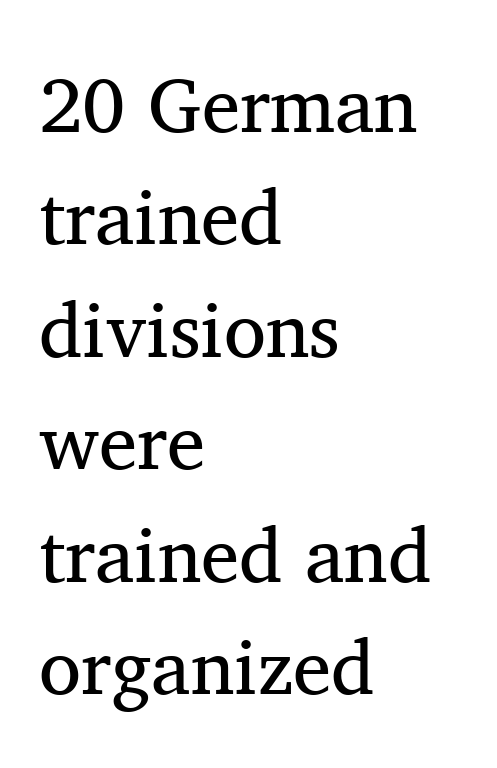
Q: Is the text bold? A: No.
Q: Is the text italic (slanted)? A: No, it is upright.
Q: Is the typeface a serif or a sans-serif typeface? A: Serif.
Q: Is the text underlined? A: No.
Q: How is the paragraph aligned? A: Left-aligned.
Q: Is the spacing between letters normal or unusually wide? A: Normal.
Q: Is the spacing between lines tight, normal or loose? A: Normal.
Q: Width (condensed, normal, or wide)? A: Normal.
Q: Stroke contrast? A: Medium.
Q: x-height? A: Medium.
Q: Monospaced? A: No.
